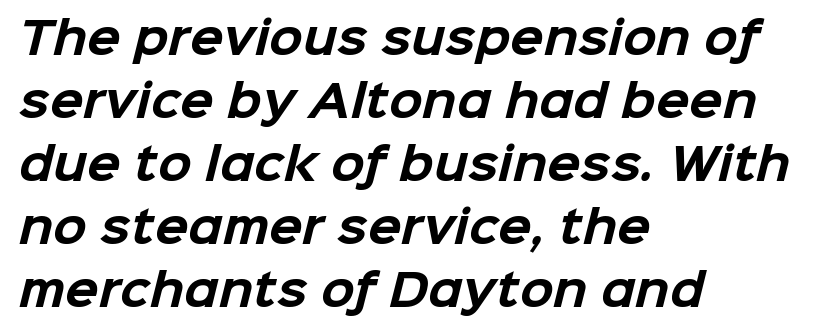
The image shows 44 px bold sans-serif type; set left-aligned, normal line spacing (1.43x), normal letter spacing, not underlined; low stroke contrast and a medium x-height.
